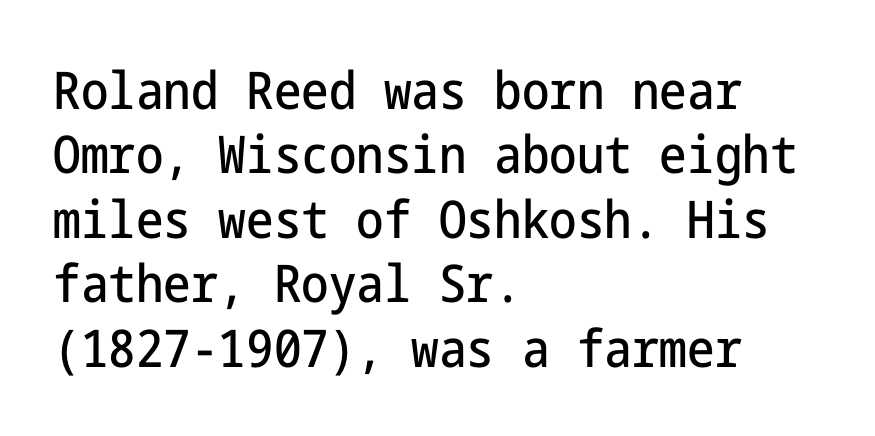
The image shows 52 px condensed sans-serif type, upright; set left-aligned, line spacing 1.24x, normal letter spacing, not underlined; low stroke contrast and a medium x-height.
